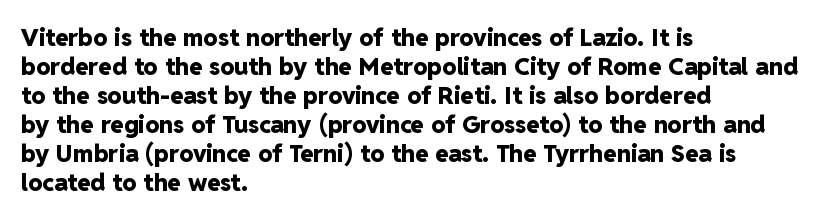
{"italic": "no", "bold": "yes", "underline": "no", "align": "left", "line_spacing_ratio": 1.21, "letter_spacing": "normal", "letter_spacing_em": 0.0, "glyph_px": 24}
